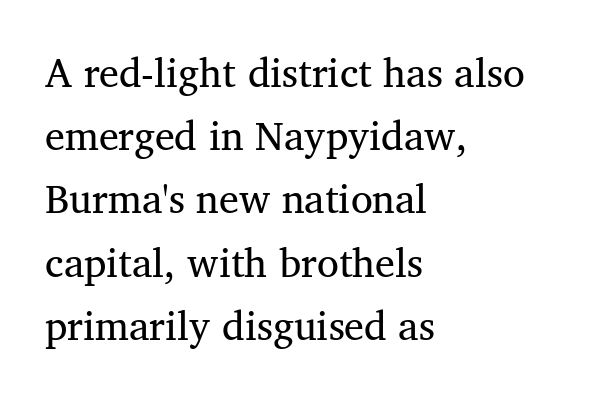
The image shows 40 px serif type; set left-aligned, normal line spacing (1.58x), normal letter spacing, not underlined; medium stroke contrast and a medium x-height.
